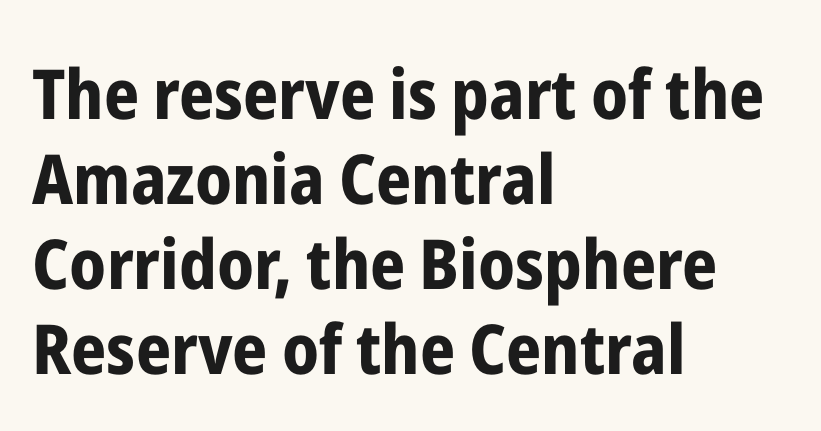
Q: Is the text bold? A: Yes.
Q: Is the text italic (slanted)? A: No, it is upright.
Q: Is the typeface a serif or a sans-serif typeface? A: Sans-serif.
Q: Is the text underlined? A: No.
Q: How is the paragraph aligned? A: Left-aligned.
Q: Is the spacing between letters normal or unusually wide? A: Normal.
Q: Width (condensed, normal, or wide)? A: Condensed.
Q: Stroke contrast? A: Low.
Q: x-height? A: Medium.
Q: Monospaced? A: No.
